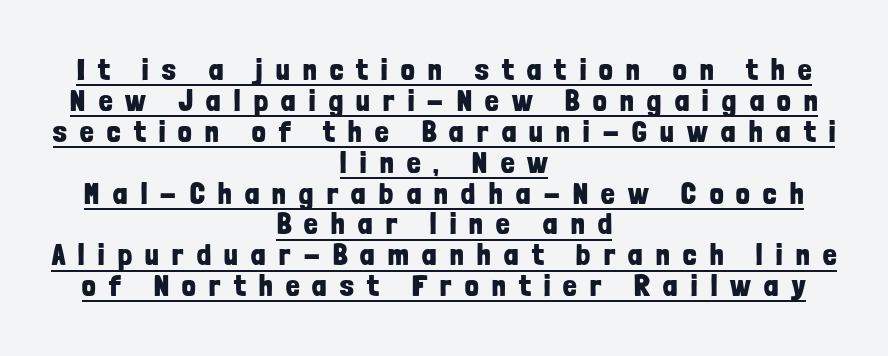
Quick note: interline space is minimal. These lines are centered, leaving both edges ragged. Proportional: the letters do not fall into vertical columns. The tracking jumps out immediately: characters are airy and widely separated. Honestly, the underline is the first thing you notice here.
